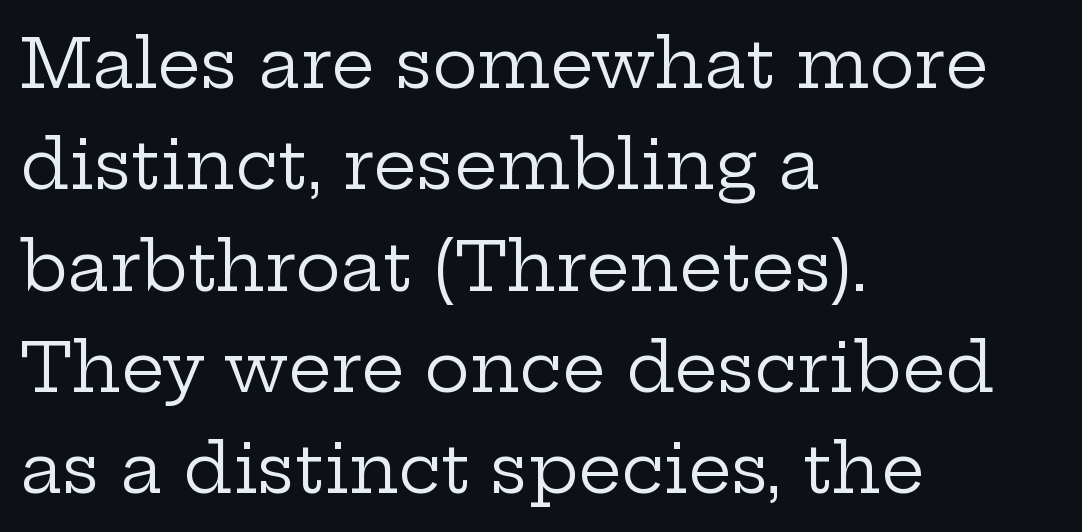
{"serif": "yes", "italic": "no", "bold": "no", "weight": "regular", "width": "wide", "stroke_contrast": "low", "x_height": "medium", "monospaced": "no", "underline": "no", "align": "left", "line_spacing": "normal", "line_spacing_ratio": 1.49, "letter_spacing": "normal", "letter_spacing_em": 0.0, "glyph_px": 68}
